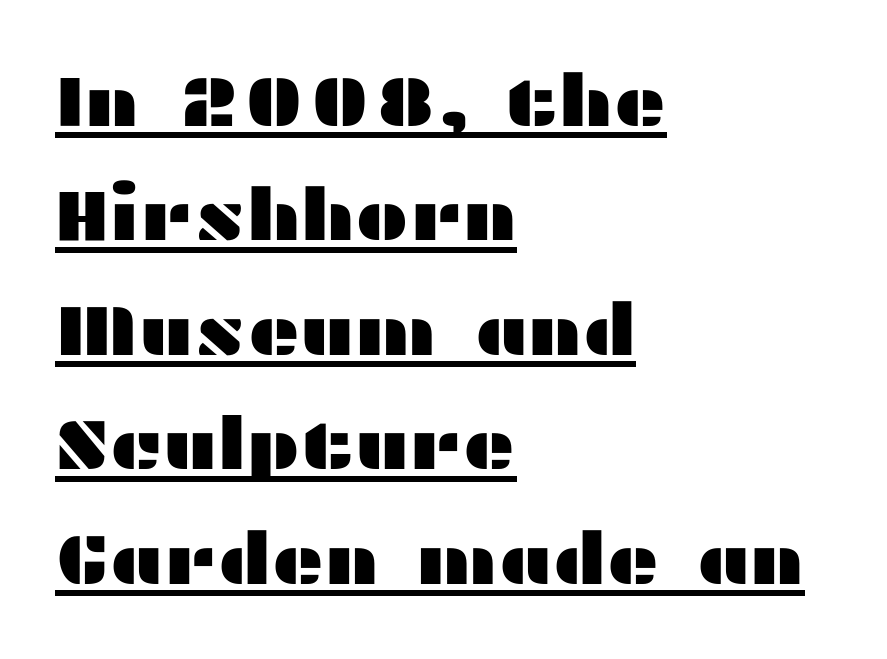
Q: Is the text italic (slanted)? A: No, it is upright.
Q: Is the typeface a serif or a sans-serif typeface? A: Sans-serif.
Q: Is the text underlined? A: Yes.
Q: How is the paragraph aligned? A: Left-aligned.
Q: Is the spacing between letters normal or unusually wide? A: Normal.
Q: Is the spacing between lines tight, normal or loose? A: Normal.
Q: Width (condensed, normal, or wide)? A: Wide.
Q: Stroke contrast? A: Medium.
Q: x-height? A: Medium.
Q: Monospaced? A: No.
